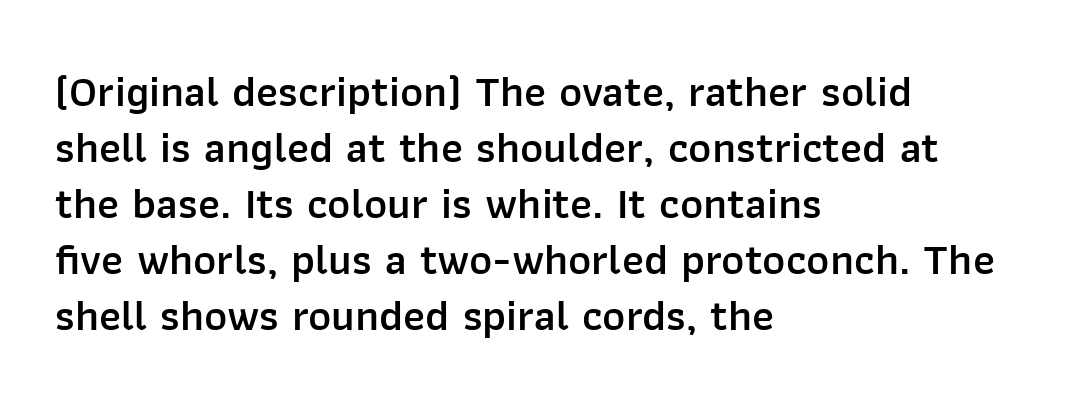
{"serif": "no", "italic": "no", "bold": "semi", "weight": "semibold", "width": "normal", "stroke_contrast": "low", "x_height": "medium", "monospaced": "no", "underline": "no", "align": "left", "line_spacing": "normal", "line_spacing_ratio": 1.27, "letter_spacing": "normal", "letter_spacing_em": 0.0, "glyph_px": 44}
